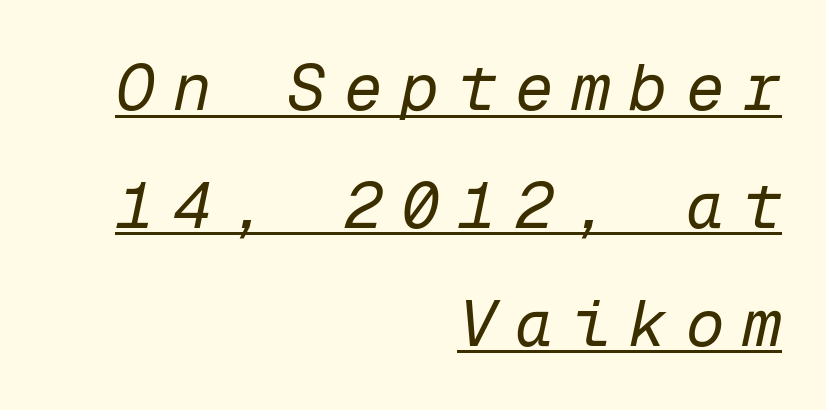
{"italic": "yes", "lean": "right", "slant_degrees": 12, "bold": "no", "weight": "regular", "width": "normal", "stroke_contrast": "low", "x_height": "medium", "monospaced": "yes", "underline": "yes", "align": "right", "line_spacing_ratio": 1.84, "letter_spacing": "wide", "letter_spacing_em": 0.29, "glyph_px": 64}
